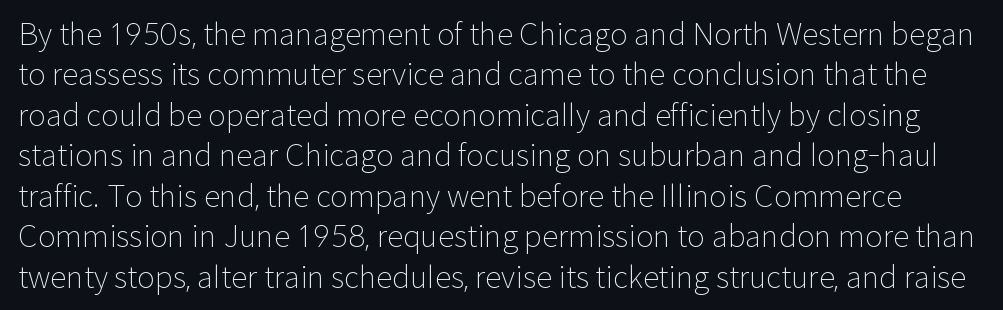
Interline gaps are of average width in this sample. Tall strokes in this sample are plumb rather than angled. Rule under the text: the space is simply empty. Weight: in the light-to-regular range. Glyph-to-glyph distance matches everyday printed text.
